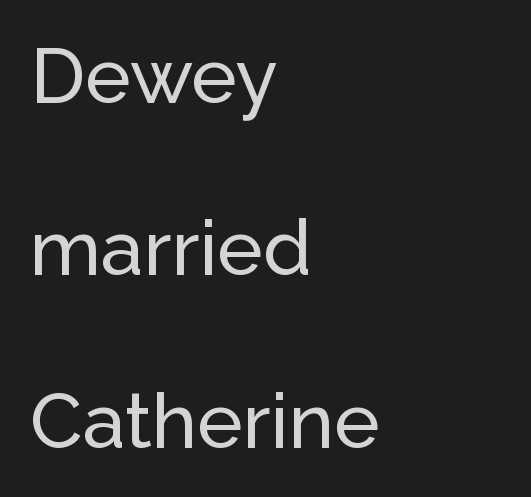
Q: Is the text italic (slanted)? A: No, it is upright.
Q: Is the typeface a serif or a sans-serif typeface? A: Sans-serif.
Q: Is the text underlined? A: No.
Q: How is the paragraph aligned? A: Left-aligned.
Q: Is the spacing between letters normal or unusually wide? A: Normal.
Q: Is the spacing between lines tight, normal or loose? A: Loose.
Q: Width (condensed, normal, or wide)? A: Normal.
Q: Stroke contrast? A: Low.
Q: x-height? A: Medium.
Q: Monospaced? A: No.
